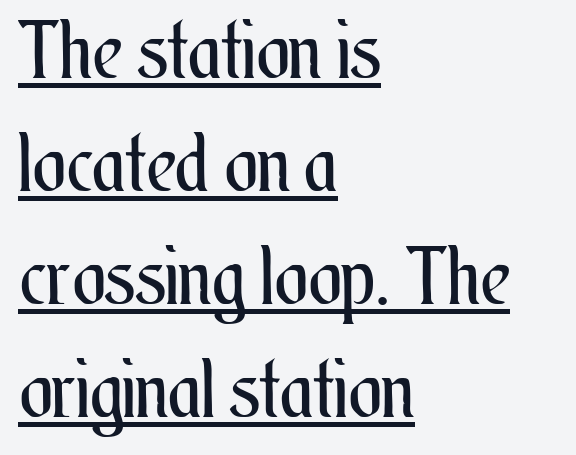
The image shows 79 px regular-weight, condensed type, upright; set left-aligned, normal line spacing (1.43x), normal letter spacing, underlined; medium stroke contrast and a small x-height.
